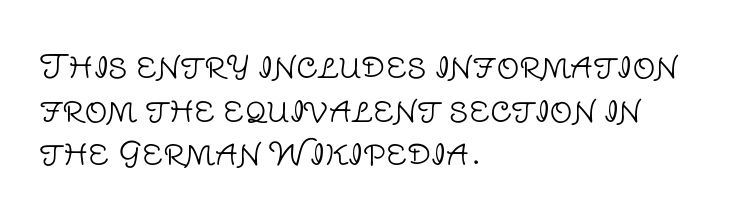
On a weight scale, this lands at 450 or below. There is no visible air inserted between adjacent glyphs. Whoever set this chose a conventional vertical rhythm. The face used here is proportionally spaced, like ordinary book or web type. A sans-serif font was chosen for this passage.
